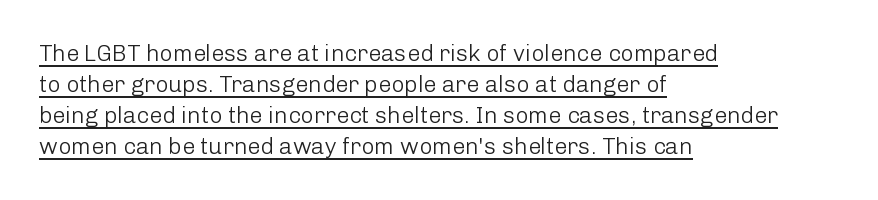
The image shows 23 px text type, upright; set left-aligned, normal line spacing (1.35x), normal letter spacing, underlined.
